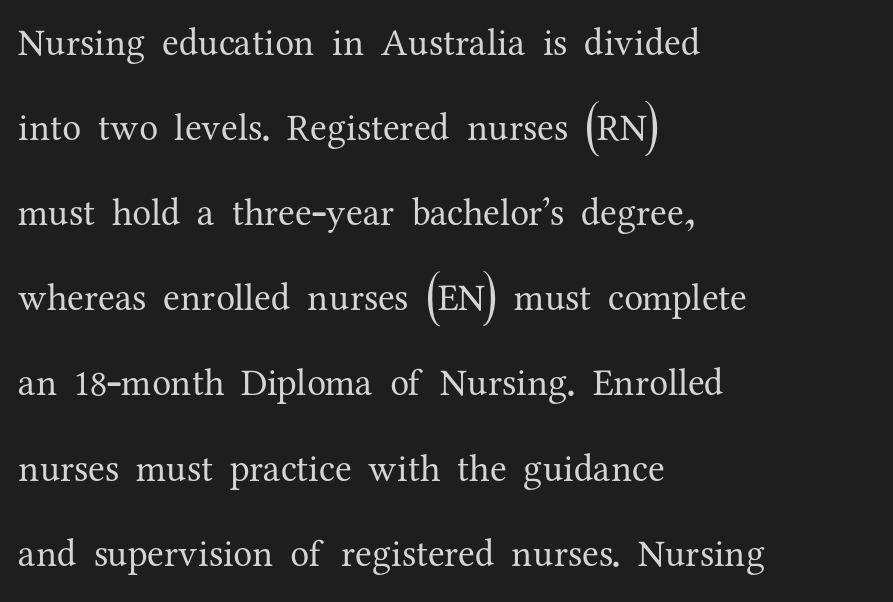
{"serif": "yes", "italic": "no", "bold": "no", "weight": "regular", "width": "normal", "stroke_contrast": "medium", "x_height": "medium", "monospaced": "no", "underline": "no", "align": "left", "line_spacing": "loose", "line_spacing_ratio": 2.24, "letter_spacing": "normal", "letter_spacing_em": 0.0, "glyph_px": 38}
